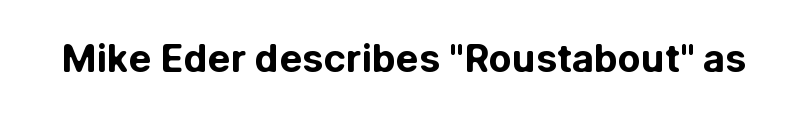
The text was rendered using a sans face with plain stroke endings. A typesetter would call this zero additional tracking. If you drew a line through each stem, it would be perfectly vertical. The rendering uses a bold face; every stroke is thick and dark. Descender tails drop into unmarked territory.
